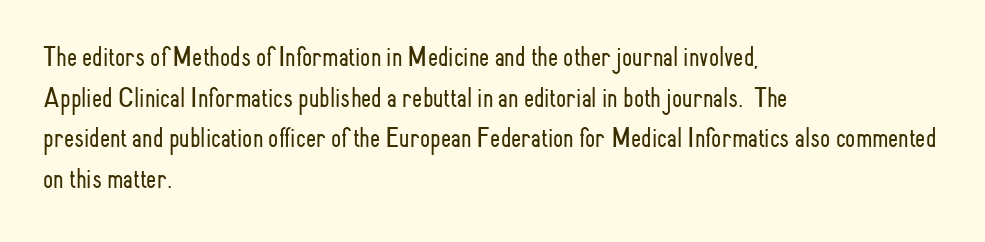
The glyphs in this specimen are sans serif. The vertical gap from one line to the next is medium. The string is rendered with underlining switched off. Characters remain perfectly vertical along every line.
